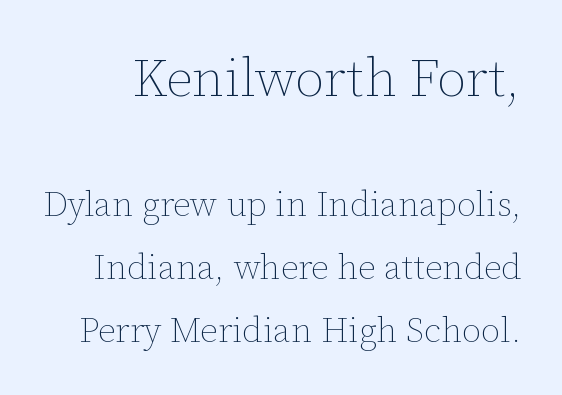
Q: Is the text bold? A: No.
Q: Is the text italic (slanted)? A: No, it is upright.
Q: Is the text underlined? A: No.
Q: Is the spacing between letters normal or unusually wide? A: Normal.
Q: Which block of text is set in a larger size, the first (top) or the second (bottom)? A: The first (top) one.
Q: Width (condensed, normal, or wide)? A: Normal.
Q: Stroke contrast? A: Low.
Q: x-height? A: Medium.
Q: Monospaced? A: No.
